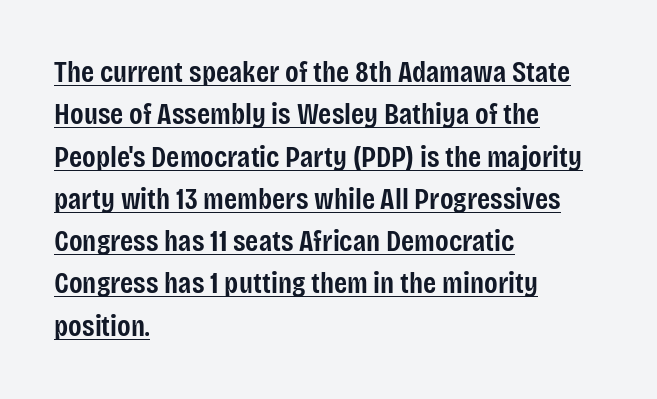
In terms of posture, this sample is upright. If you measured baseline to baseline, you'd find a middling distance. A fair bit of extra ink — the face is semibold, not bold. Left-aligned paragraph, ragged on the right. The lettering is marked with a stroke running underneath it. Observe the ordinary spacing: letters are neighbours, not strangers.
